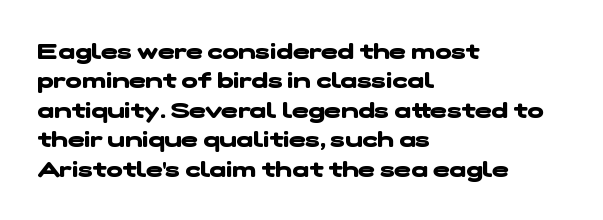
The passage shown has conventional tracking throughout. Bare-footed words on every line. These lines are set flush left with a ragged right edge. A normal amount of white space separates one row of letters from the next. Summary of weight: heavy, a full bold.
